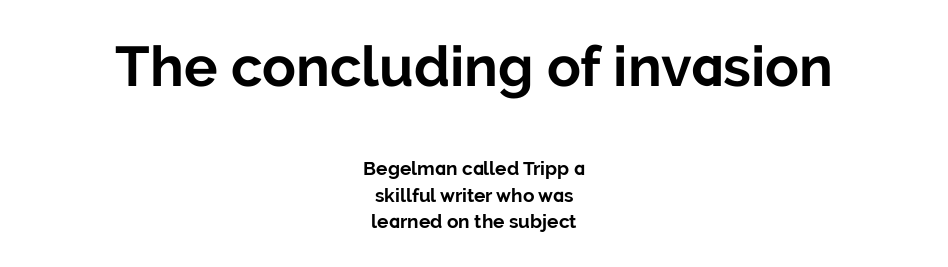
The image shows 56 px bold sans-serif type, upright; set centered, normal line spacing (1.41x), normal letter spacing, not underlined; the first (top) block is 2.95x larger; low stroke contrast and a medium x-height.
